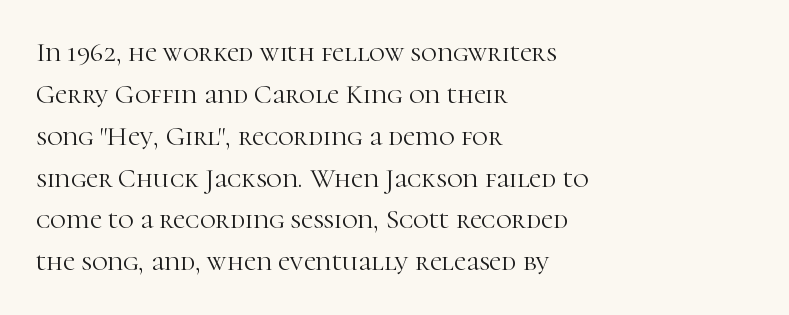
Q: Is the text bold? A: No.
Q: Is the text italic (slanted)? A: No, it is upright.
Q: Is the text underlined? A: No.
Q: How is the paragraph aligned? A: Left-aligned.
Q: Is the spacing between letters normal or unusually wide? A: Normal.
Q: Is the spacing between lines tight, normal or loose? A: Normal.
